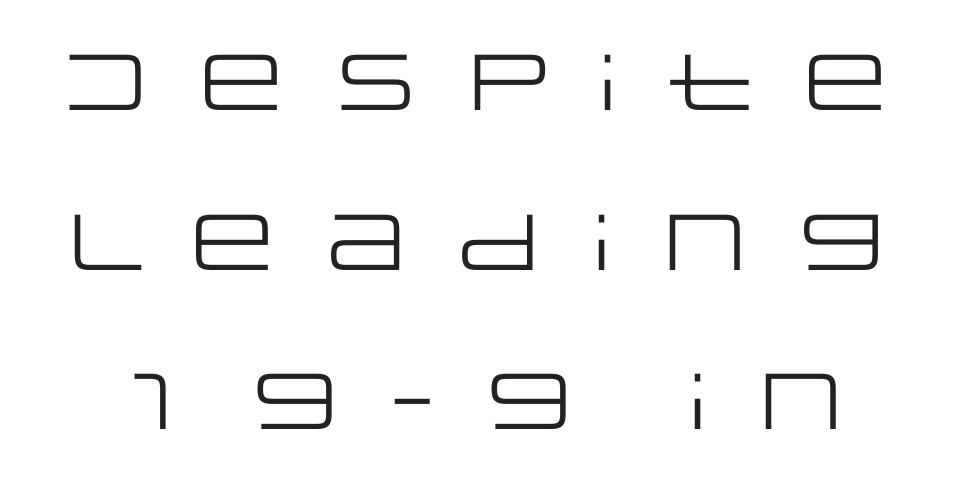
The image shows 79 px regular-weight, wide sans-serif type, upright; set loose line spacing (2.02x), unusually wide letter spacing (+0.21 em), not underlined; low stroke contrast and a large x-height.
